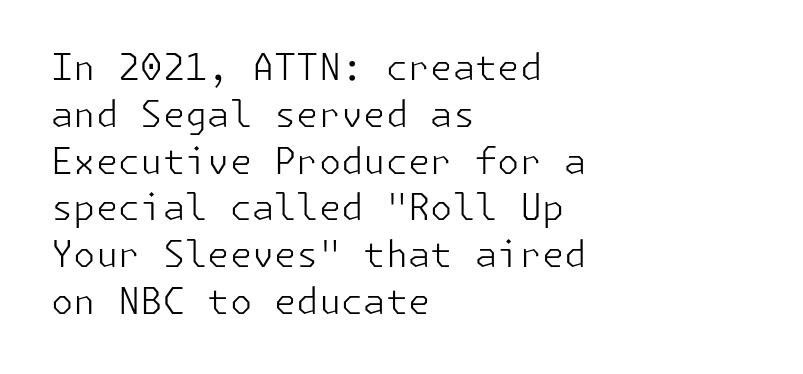
The image shows 36 px light sans-serif type, upright; set left-aligned, normal line spacing (1.3x), normal letter spacing, not underlined; low stroke contrast and a medium x-height.
